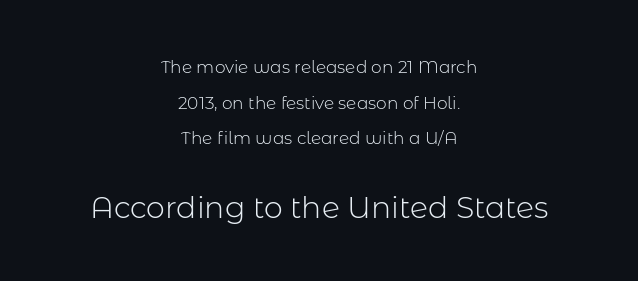
Q: Is the text bold? A: No.
Q: Is the text italic (slanted)? A: No, it is upright.
Q: Is the typeface a serif or a sans-serif typeface? A: Sans-serif.
Q: Is the text underlined? A: No.
Q: How is the paragraph aligned? A: Centered.
Q: Is the spacing between letters normal or unusually wide? A: Normal.
Q: Is the spacing between lines tight, normal or loose? A: Loose.
Q: Which block of text is set in a larger size, the first (top) or the second (bottom)? A: The second (bottom) one.
Q: Width (condensed, normal, or wide)? A: Normal.
Q: Stroke contrast? A: Low.
Q: x-height? A: Medium.
Q: Monospaced? A: No.
